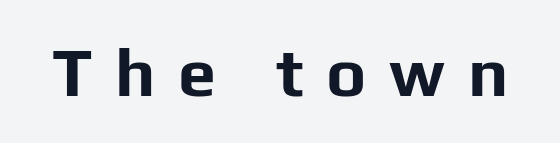
{"serif": "no", "italic": "no", "bold": "yes", "weight": "bold", "width": "normal", "stroke_contrast": "low", "x_height": "medium", "monospaced": "no", "underline": "no", "letter_spacing": "wide", "letter_spacing_em": 0.33, "glyph_px": 68}
